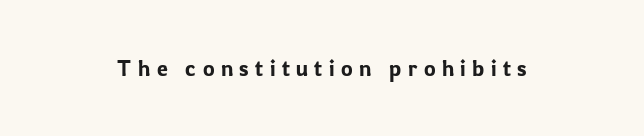
Q: Is the text italic (slanted)? A: No, it is upright.
Q: Is the text underlined? A: No.
Q: Is the spacing between letters normal or unusually wide? A: Unusually wide.
